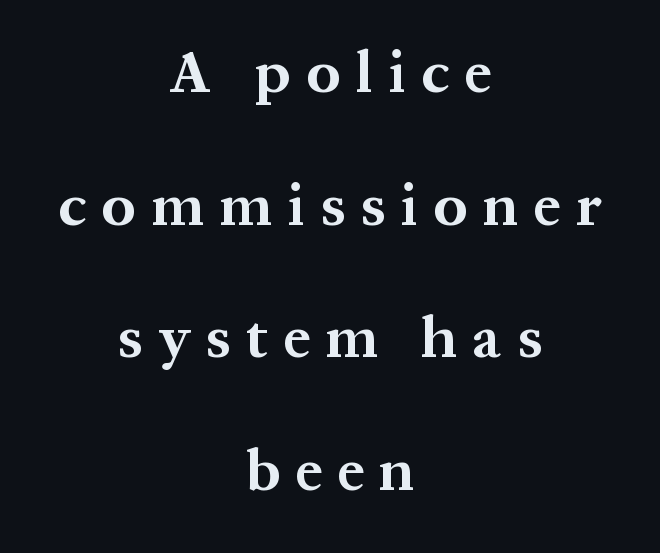
Q: Is the text bold? A: Yes.
Q: Is the text italic (slanted)? A: No, it is upright.
Q: Is the typeface a serif or a sans-serif typeface? A: Serif.
Q: Is the text underlined? A: No.
Q: How is the paragraph aligned? A: Centered.
Q: Is the spacing between letters normal or unusually wide? A: Unusually wide.
Q: Is the spacing between lines tight, normal or loose? A: Loose.
Q: Width (condensed, normal, or wide)? A: Normal.
Q: Stroke contrast? A: Medium.
Q: x-height? A: Medium.
Q: Monospaced? A: No.
